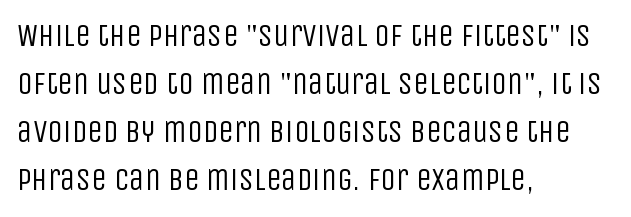
Summary of vertical rhythm: regular, with standard interline spacing. Is this a fixed-width face? No — the glyphs have proportional, varying widths. The text block is weighted toward the left margin, trailing off unevenly rightward. No feet cap the strokes, marking this as sans-serif type. The letterforms sit at book weight or below. Does extra space separate the letters? No, they use regular spacing.
